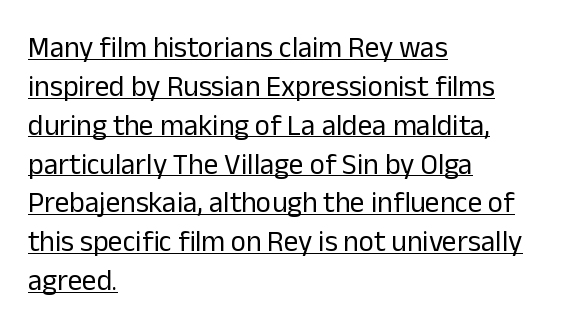
Short and long lines alike share a common starting point at left. What stands out about the letter spacing? Nothing — it is the standard amount. The strokes carry an ordinary text weight at most. In terms of letterform style, serifs are entirely absent. The passage shown is typed in a proportional face where columns would drift.
